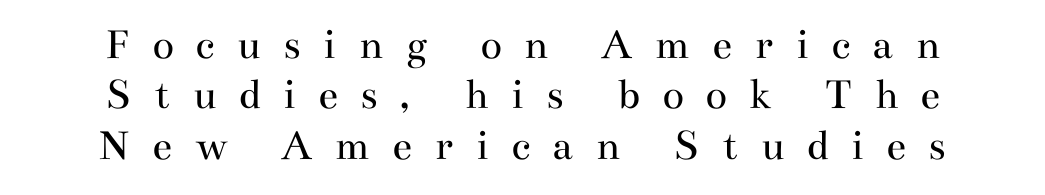
Stroke terminals: seriffed. The passage shown is typed in a proportional face where columns would drift. Nope, not italic — everything's standing straight. Characters follow at a spacing far wider than the type designer built in. The font is comparable to plain body text, perhaps lighter.
